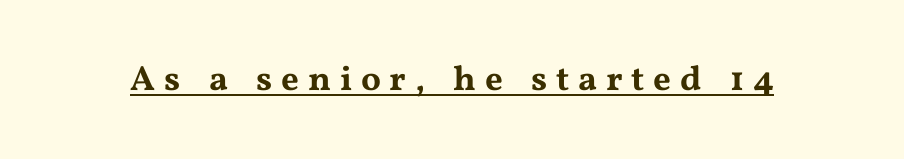
Q: Is the text italic (slanted)? A: No, it is upright.
Q: Is the typeface a serif or a sans-serif typeface? A: Serif.
Q: Is the text underlined? A: Yes.
Q: Is the spacing between letters normal or unusually wide? A: Unusually wide.
Q: Width (condensed, normal, or wide)? A: Wide.
Q: Stroke contrast? A: Medium.
Q: x-height? A: Medium.
Q: Monospaced? A: No.
